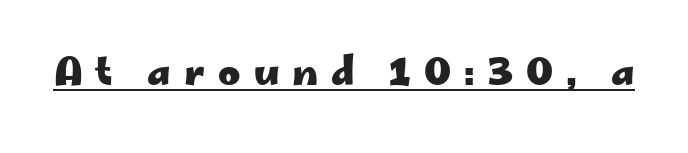
This sample carries an underscore along the baseline area. You could not count columns in this text — the font is proportionally spaced. In terms of letterspacing, this is a distinctly airy, spread setting. Serifs: no, the terminals of the letterforms are clean. It's the straight-up-and-down kind of type.
